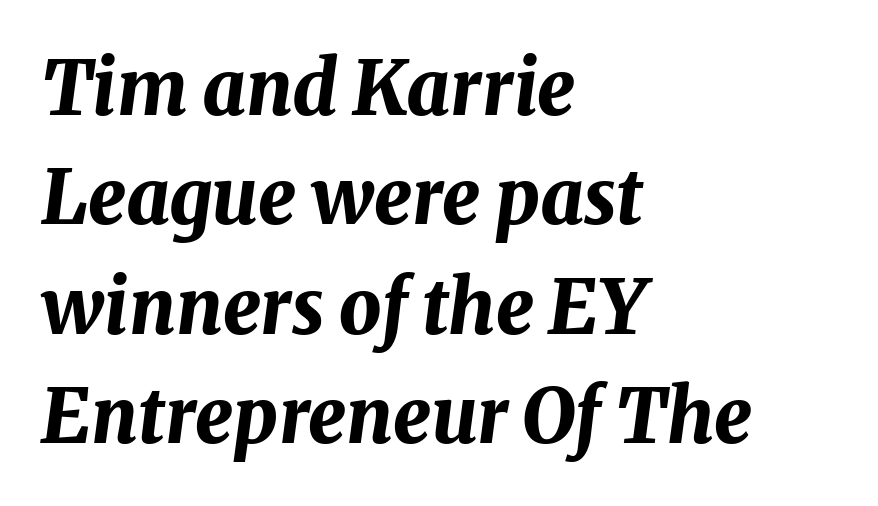
The baseline area is clear. There is no visible air inserted between adjacent glyphs. Is the type slanted? Yes — the strokes lean at a clear angle. The face used here is proportionally spaced, like ordinary book or web type. Weight: bold.
